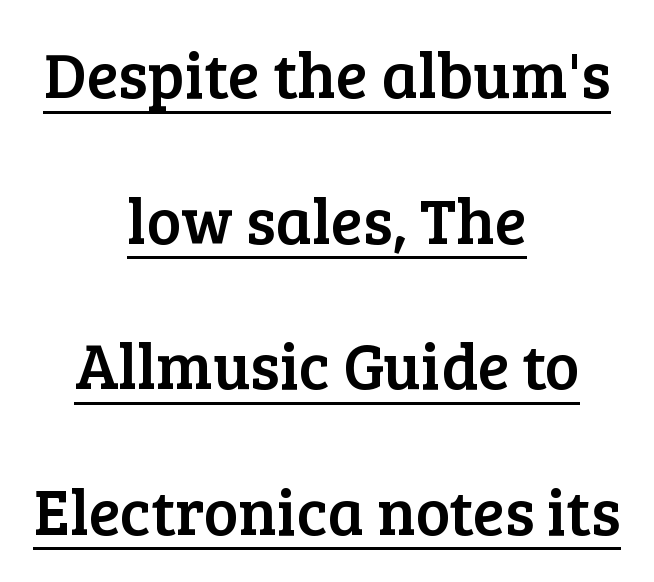
Whoever set this chose breathing room over compactness in the vertical rhythm. A continuous stroke trails under the words, as in a hyperlink. Look at the bottom of the vertical strokes: they flare into serifs here. Varying glyph widths throughout — classic text-font behaviour. Notice how the passage keeps no hard edge, just a central spine. This sample uses plain, unmodified letter spacing.
